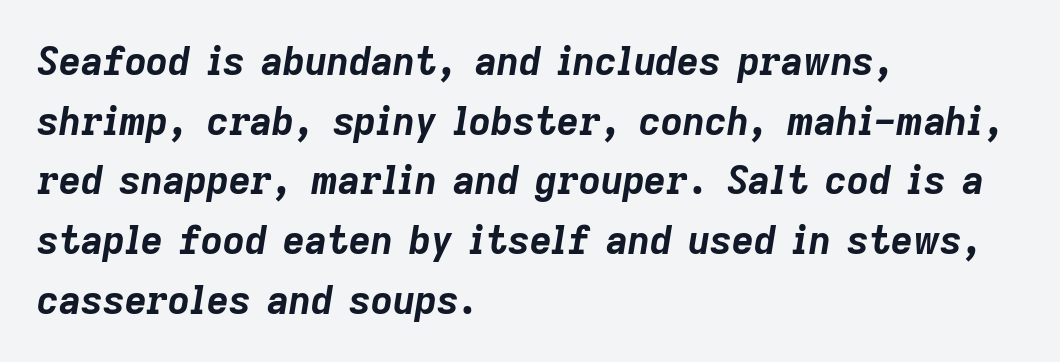
Plain, unruled lines of type. Compared with an ordinary text face, these strokes are far heavier — a full bold. The rendering uses natural spacing where letterforms have individual widths. The text carries the slant typical of an italic or oblique font.
